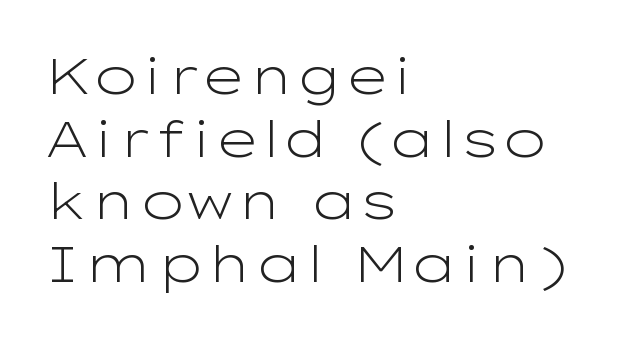
Q: Is the text bold? A: No.
Q: Is the text italic (slanted)? A: No, it is upright.
Q: Is the typeface a serif or a sans-serif typeface? A: Sans-serif.
Q: Is the text underlined? A: No.
Q: How is the paragraph aligned? A: Left-aligned.
Q: Is the spacing between letters normal or unusually wide? A: Normal.
Q: Width (condensed, normal, or wide)? A: Wide.
Q: Stroke contrast? A: Low.
Q: x-height? A: Medium.
Q: Monospaced? A: No.
